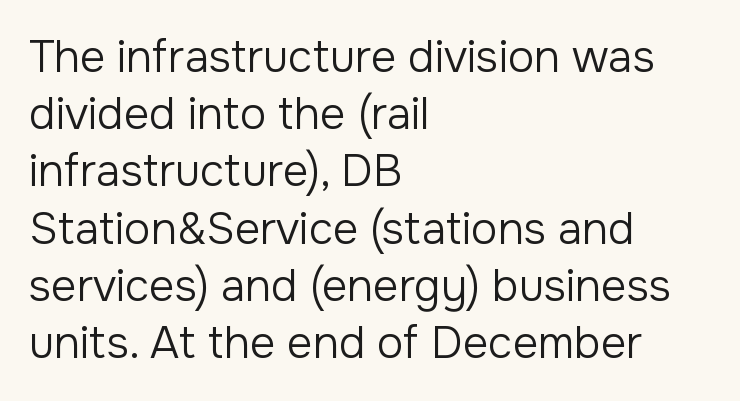
{"serif": "no", "italic": "no", "bold": "no", "weight": "regular", "width": "normal", "stroke_contrast": "low", "x_height": "medium", "monospaced": "no", "underline": "no", "align": "left", "line_spacing": "normal", "line_spacing_ratio": 1.3, "letter_spacing": "normal", "letter_spacing_em": 0.0, "glyph_px": 44}
